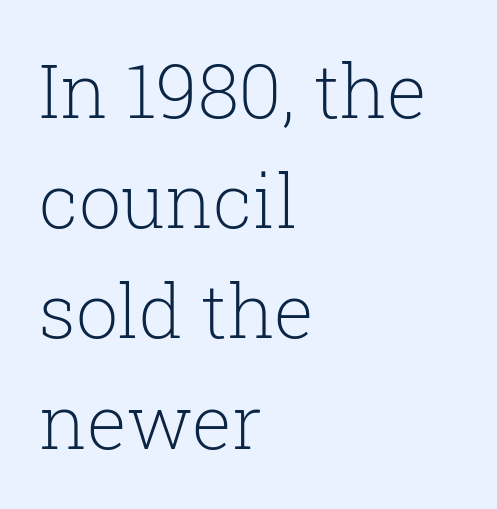
{"serif": "yes", "italic": "no", "bold": "no", "weight": "light", "width": "normal", "stroke_contrast": "low", "x_height": "medium", "monospaced": "no", "underline": "no", "align": "left", "line_spacing": "normal", "line_spacing_ratio": 1.47, "letter_spacing": "normal", "letter_spacing_em": 0.0, "glyph_px": 75}
